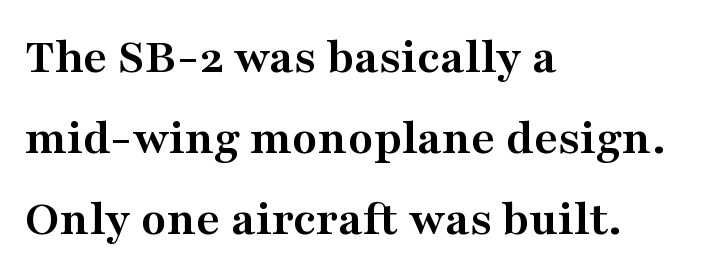
Do the letters lean? They stand straight. Quick note: interline space is typical. Bold? Absolutely — the strokes are thick and heavy. Nothing unusual about the tracking: characters are spaced as the font intends. Any mark beneath the type? The region is blank.
